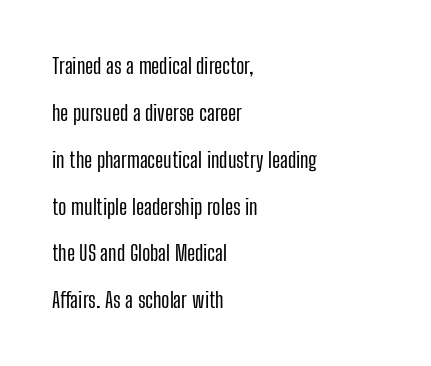
This block would shrink considerably if given ordinary leading; it's expanded now. A roman cut, with each character standing at attention. Is the letter spacing exaggerated? No — it looks like the ordinary default. If you drew a ruler down the left edge, every line would touch it. Letters rest on an invisible, unmarked baseline.
